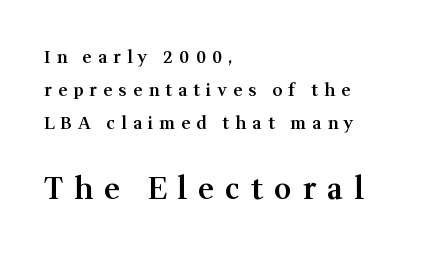
A serif font was chosen for this passage. The letterforms stand isolated, each surrounded by extra space. The specimen reads as upright at a glance. The gap between lines stays unmarked. Line starts are locked; line ends wander.
